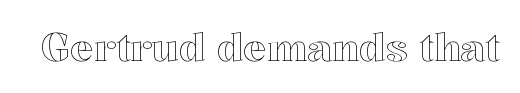
Q: Is the text italic (slanted)? A: No, it is upright.
Q: Is the text underlined? A: No.
Q: Is the spacing between letters normal or unusually wide? A: Normal.
Q: Width (condensed, normal, or wide)? A: Normal.
Q: x-height? A: Medium.
Q: Monospaced? A: No.
